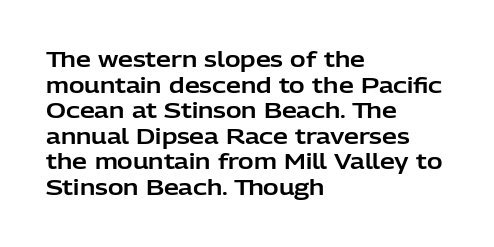
The image shows 21 px text type, upright; set left-aligned, line spacing 1.22x, normal letter spacing, not underlined.
